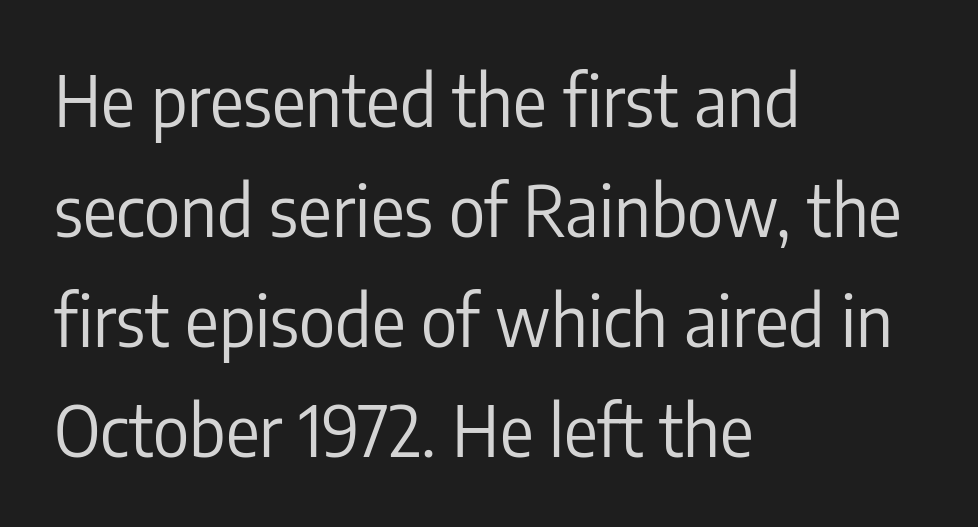
Q: Is the text bold? A: No.
Q: Is the text italic (slanted)? A: No, it is upright.
Q: Is the typeface a serif or a sans-serif typeface? A: Sans-serif.
Q: Is the text underlined? A: No.
Q: How is the paragraph aligned? A: Left-aligned.
Q: Is the spacing between letters normal or unusually wide? A: Normal.
Q: Is the spacing between lines tight, normal or loose? A: Normal.
Q: Width (condensed, normal, or wide)? A: Condensed.
Q: Stroke contrast? A: Low.
Q: x-height? A: Medium.
Q: Monospaced? A: No.
